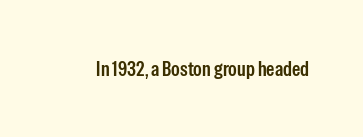
Typesetter's note: demi weight, one step under bold. The specimen omits any rule beneath the text block's lines. Is there any slant? The stems are plumb. Does extra space separate the letters? No, they use regular spacing.
